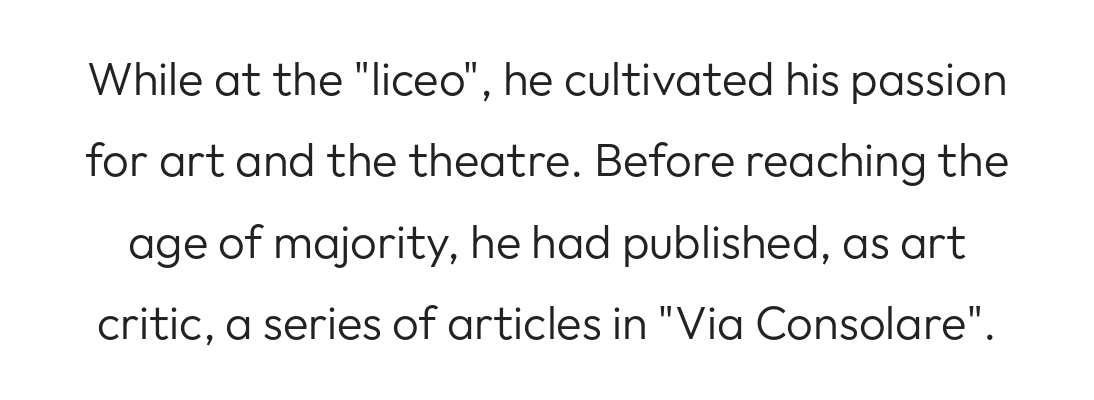
Italic? Not at all — the glyphs are vertical. Nope, no serifs anywhere on these letters. The glyphs are unaccompanied by any horizontal stroke below them. Here the designer chose a conventional face with non-uniform glyph widths. Students, note that the glyphs here touch the page at normal intervals.
